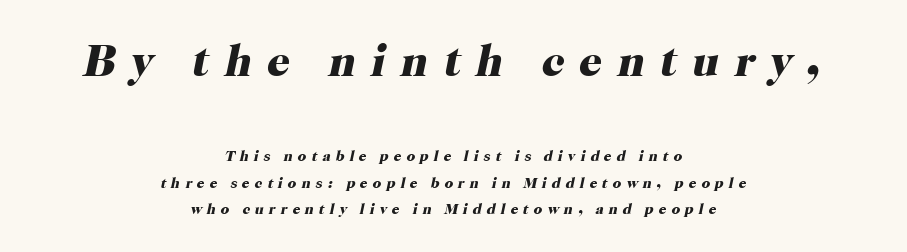
Neither beginnings nor endings align; midpoints do. Italic? Definitely — the glyphs are oblique. Weight: bold. A serif font was chosen for this passage. Anything drawn beneath the words? Only blank space.
